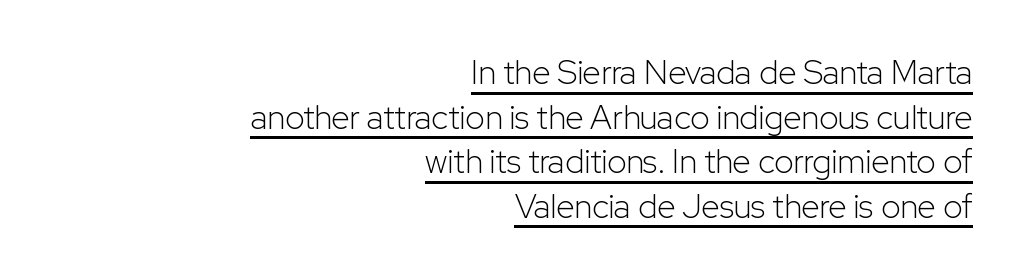
Q: Is the text bold? A: No.
Q: Is the text italic (slanted)? A: No, it is upright.
Q: Is the typeface a serif or a sans-serif typeface? A: Sans-serif.
Q: Is the text underlined? A: Yes.
Q: How is the paragraph aligned? A: Right-aligned.
Q: Is the spacing between letters normal or unusually wide? A: Normal.
Q: Is the spacing between lines tight, normal or loose? A: Normal.
Q: Width (condensed, normal, or wide)? A: Normal.
Q: Stroke contrast? A: Low.
Q: x-height? A: Medium.
Q: Monospaced? A: No.
